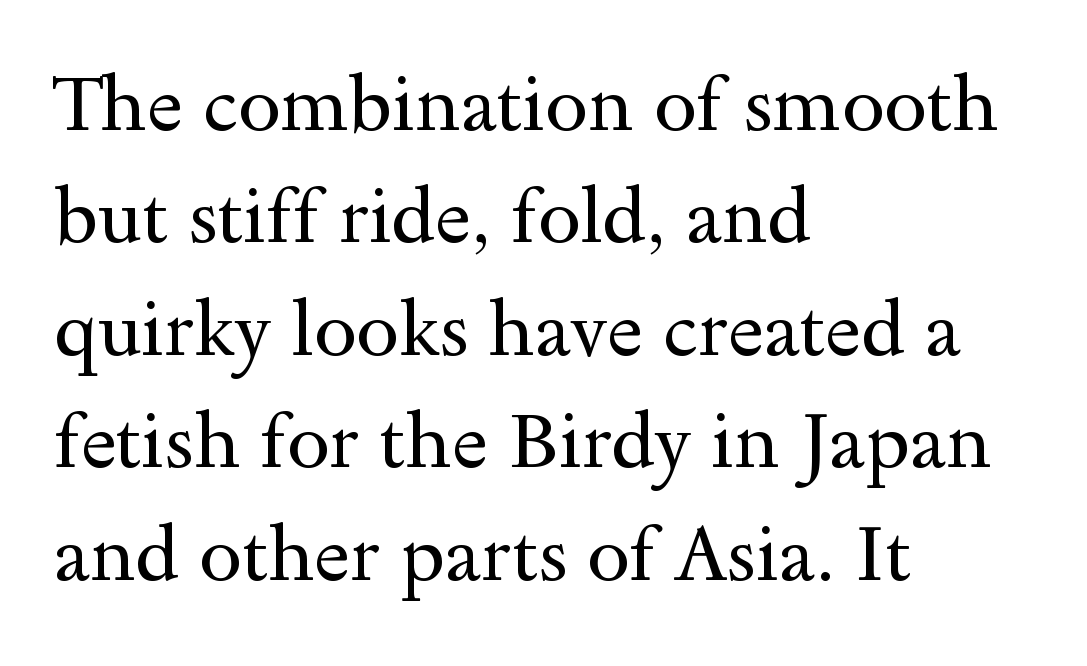
Q: Is the text bold? A: No.
Q: Is the text italic (slanted)? A: No, it is upright.
Q: Is the typeface a serif or a sans-serif typeface? A: Serif.
Q: Is the text underlined? A: No.
Q: How is the paragraph aligned? A: Left-aligned.
Q: Is the spacing between letters normal or unusually wide? A: Normal.
Q: Is the spacing between lines tight, normal or loose? A: Normal.
Q: Width (condensed, normal, or wide)? A: Wide.
Q: x-height? A: Small.
Q: Monospaced? A: No.
